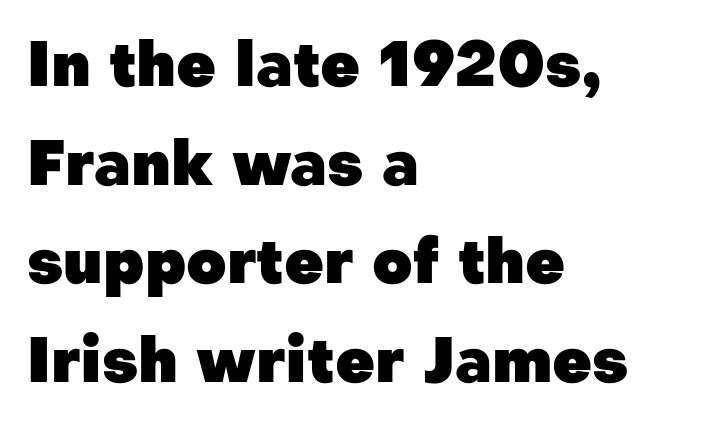
The image shows 62 px heavy sans-serif type, upright; set left-aligned, normal line spacing (1.59x), normal letter spacing, not underlined; low stroke contrast and a medium x-height.
